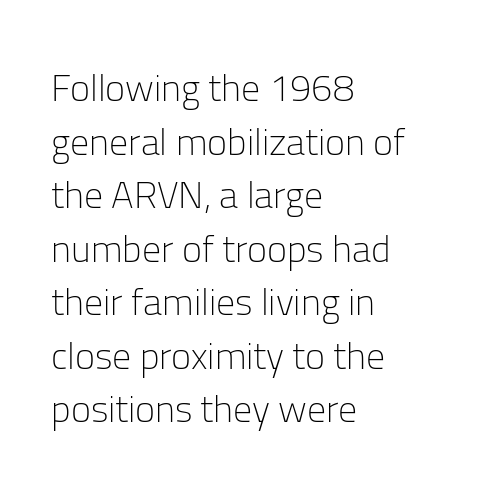
{"serif": "no", "italic": "no", "bold": "no", "weight": "light", "width": "normal", "stroke_contrast": "low", "x_height": "medium", "monospaced": "no", "underline": "no", "align": "left", "line_spacing": "normal", "line_spacing_ratio": 1.41, "letter_spacing": "normal", "letter_spacing_em": 0.0, "glyph_px": 38}
